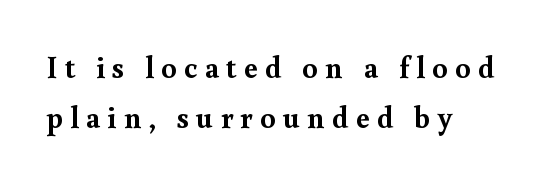
The image shows 31 px semibold serif type, upright; set left-aligned, normal line spacing (1.6x), unusually wide letter spacing (+0.23 em), not underlined; a small x-height.
